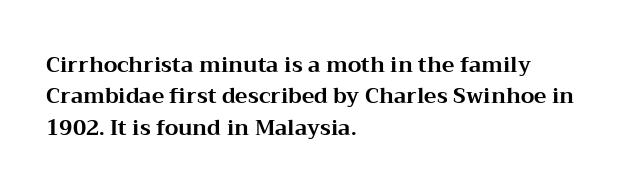
The image shows 21 px bold type, upright; set left-aligned, normal line spacing (1.49x), normal letter spacing, not underlined.
